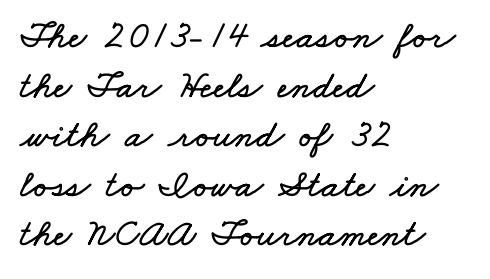
Line beginnings align vertically; line endings do not. Students, note that the glyphs here touch the page at normal intervals. The rendering uses a moderate line-height, typical for paragraphs. A typesetter would call this proportional, since set widths differ per character. Letters rest on an invisible, unmarked baseline.
